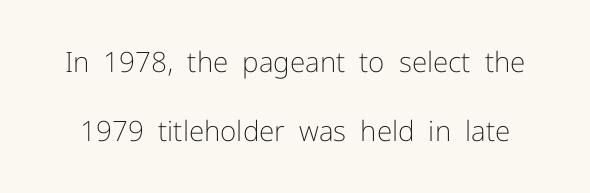
A bare baseline throughout the passage. Tracking value appears to be zero — textbook default spacing. Is this a heavy cut? Hardly; it is regular or lighter. The passage shown is typed in a proportional face where columns would drift.
